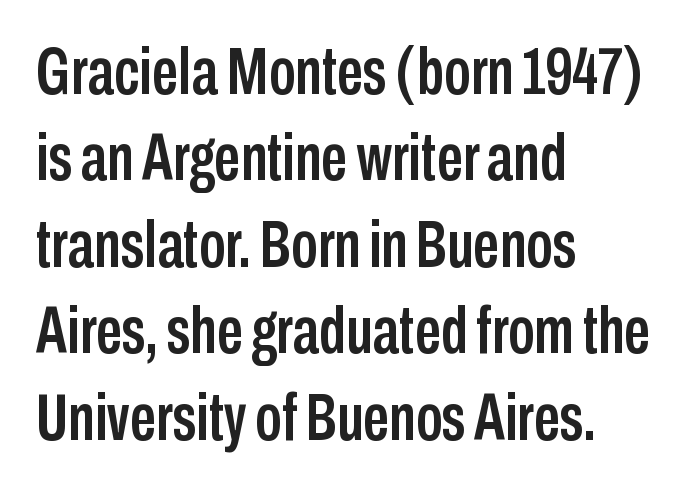
Q: Is the text italic (slanted)? A: No, it is upright.
Q: Is the typeface a serif or a sans-serif typeface? A: Sans-serif.
Q: Is the text underlined? A: No.
Q: How is the paragraph aligned? A: Left-aligned.
Q: Is the spacing between letters normal or unusually wide? A: Normal.
Q: Is the spacing between lines tight, normal or loose? A: Normal.
Q: Width (condensed, normal, or wide)? A: Condensed.
Q: Stroke contrast? A: Low.
Q: x-height? A: Medium.
Q: Monospaced? A: No.
